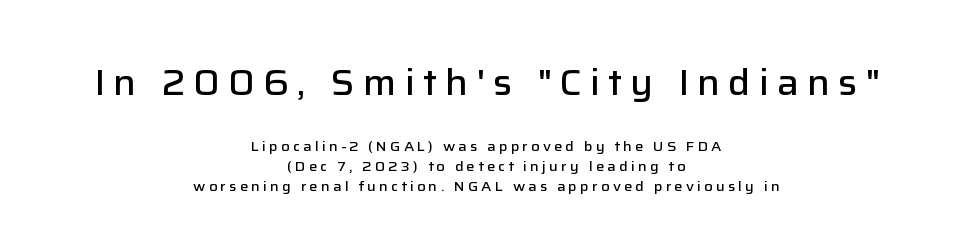
Type without underlining. Here the glyphs are tracked loosely, breaking word shapes into spaced letters. The letters in the upper block stand taller than those in the block below. This block has exactly the height ordinary leading produces. Do the characters align in a grid? No, the font is proportional. The face used here is a sans, in the tradition of grotesques and geometrics.
